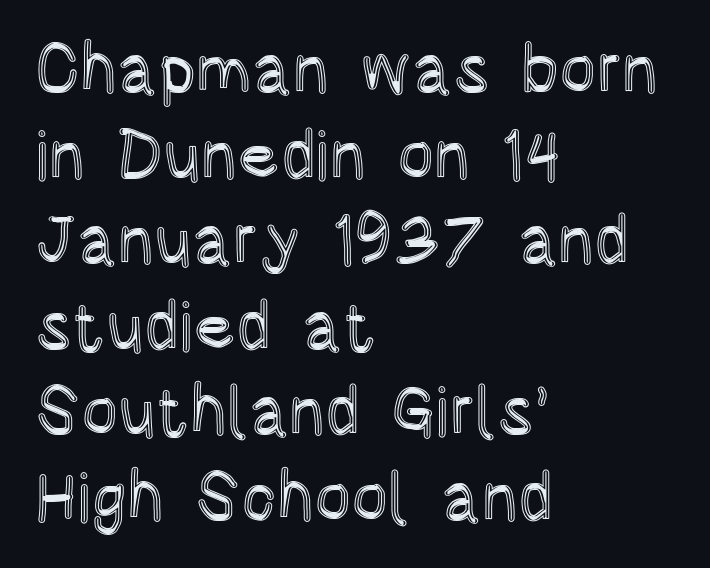
Q: Is the text italic (slanted)? A: No, it is upright.
Q: Is the text underlined? A: No.
Q: How is the paragraph aligned? A: Left-aligned.
Q: Is the spacing between letters normal or unusually wide? A: Normal.
Q: Width (condensed, normal, or wide)? A: Condensed.
Q: x-height? A: Large.
Q: Monospaced? A: No.
